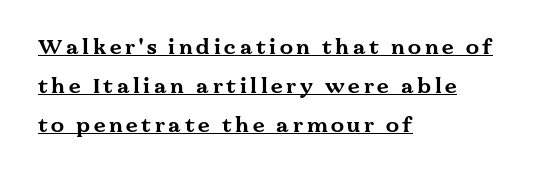
The image shows 21 px bold type, upright; set left-aligned, line spacing 1.86x, underlined.
